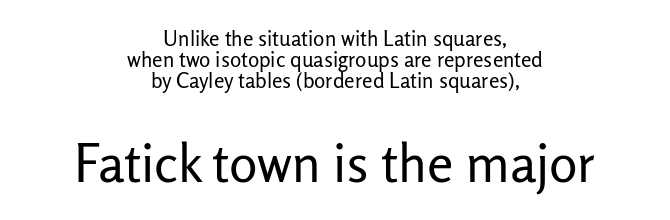
The image shows 53 px regular-weight sans-serif type, upright; set centered, tight line spacing (0.99x), normal letter spacing, not underlined; the second (bottom) block is 2.52x larger; low stroke contrast and a medium x-height.
